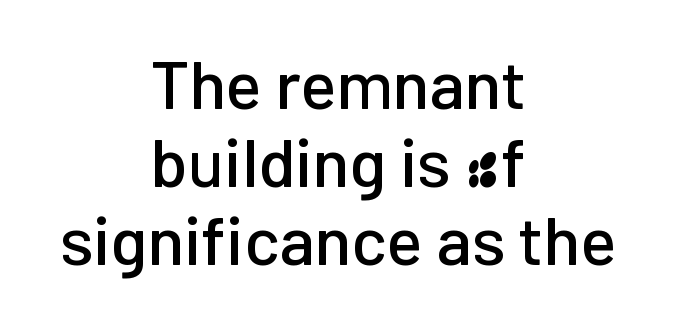
The image shows 68 px sans-serif type, upright; set centered, tight line spacing (1.15x), normal letter spacing, not underlined; low stroke contrast and a medium x-height.
